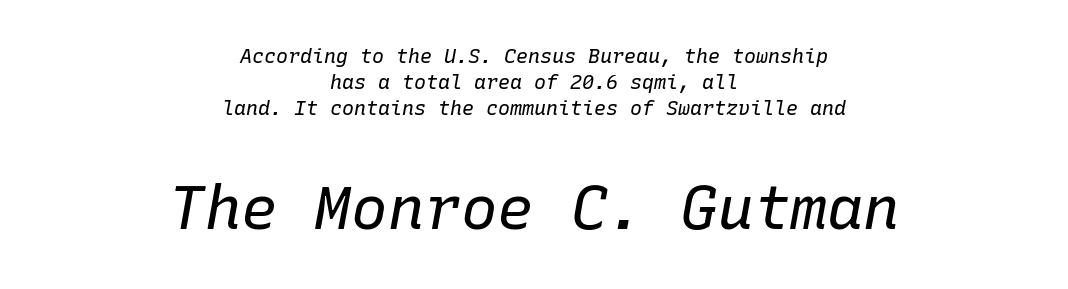
The image shows 61 px regular-weight type, italic (leaning right), monospaced; set centered, normal line spacing (1.3x), normal letter spacing, not underlined; the second (bottom) block is 3.05x larger; low stroke contrast and a medium x-height.
